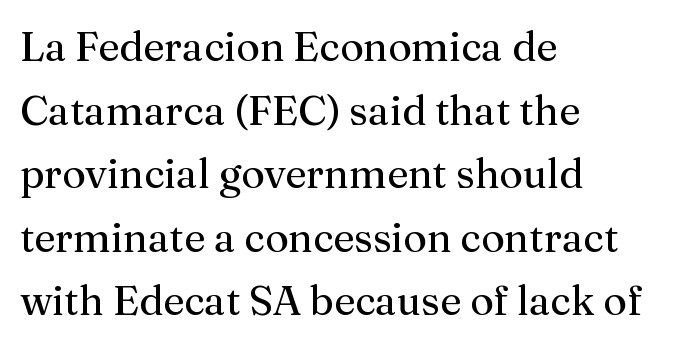
{"serif": "yes", "italic": "no", "bold": "no", "weight": "regular", "width": "normal", "stroke_contrast": "medium", "x_height": "medium", "monospaced": "no", "underline": "no", "align": "left", "line_spacing": "normal", "line_spacing_ratio": 1.55, "letter_spacing": "normal", "letter_spacing_em": 0.0, "glyph_px": 41}
